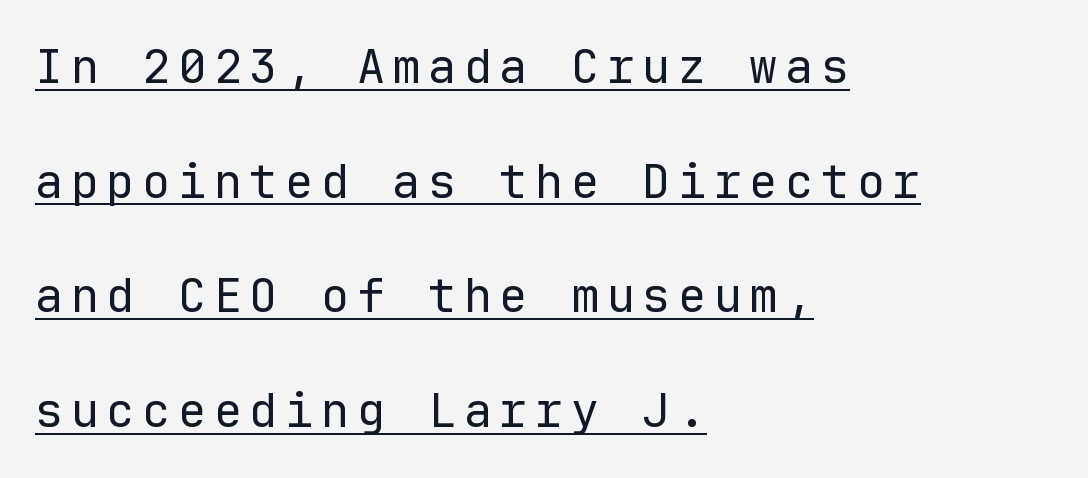
{"serif": "no", "italic": "no", "bold": "no", "weight": "regular", "width": "normal", "stroke_contrast": "low", "x_height": "medium", "monospaced": "yes", "underline": "yes", "align": "left", "line_spacing": "loose", "line_spacing_ratio": 2.44, "glyph_px": 47}
